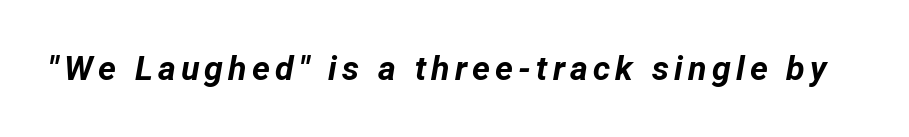
Weight check: bold — yes, fully. Slanted lettering throughout. Here the designer chose a conventional face with non-uniform glyph widths. Underlining? Definitely not there.
